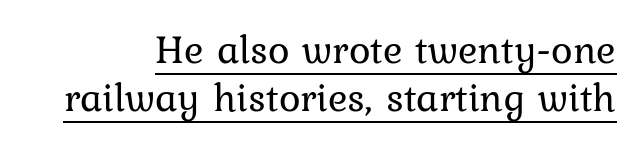
Q: Is the text bold? A: No.
Q: Is the text italic (slanted)? A: No, it is upright.
Q: Is the typeface a serif or a sans-serif typeface? A: Serif.
Q: Is the text underlined? A: Yes.
Q: Is the spacing between letters normal or unusually wide? A: Normal.
Q: Width (condensed, normal, or wide)? A: Normal.
Q: Stroke contrast? A: Low.
Q: x-height? A: Medium.
Q: Monospaced? A: No.
